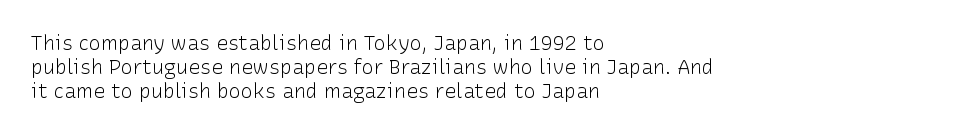
The image shows 20 px text type, upright; set left-aligned, line spacing 1.21x, normal letter spacing, not underlined.
